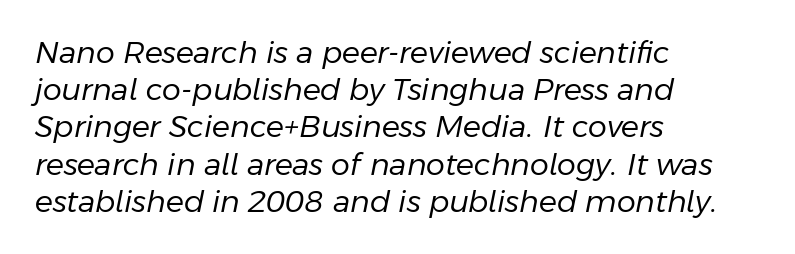
Q: Is the text bold? A: No.
Q: Is the text italic (slanted)? A: Yes, it leans right by about 11 degrees.
Q: Is the text underlined? A: No.
Q: How is the paragraph aligned? A: Left-aligned.
Q: Is the spacing between letters normal or unusually wide? A: Normal.
Q: Width (condensed, normal, or wide)? A: Normal.
Q: Stroke contrast? A: Low.
Q: x-height? A: Medium.
Q: Monospaced? A: No.
